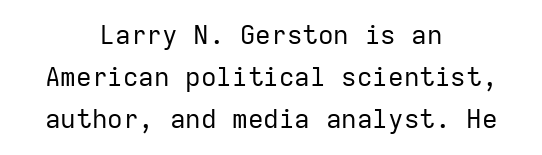
What stands out about the letter spacing? Nothing — it is the standard amount. The weight would be labelled regular, book, light, or lighter still. Check the space under the baseline: it is left empty. This rendering uses center alignment, leaving both contours irregular but symmetric.
